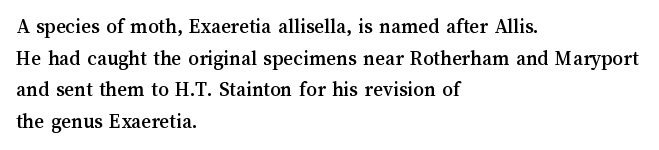
{"italic": "no", "underline": "no", "align": "left", "line_spacing": "normal", "line_spacing_ratio": 1.51, "letter_spacing": "normal", "letter_spacing_em": 0.0, "glyph_px": 21}
